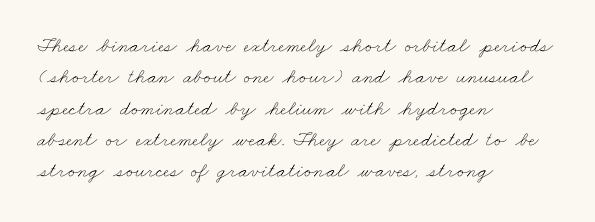
Horizontally, the lines are justified to the leading edge only. The space directly below the letters is spotless. There is no visible air inserted between adjacent glyphs. The face looks like a standard text weight, possibly lighter.
